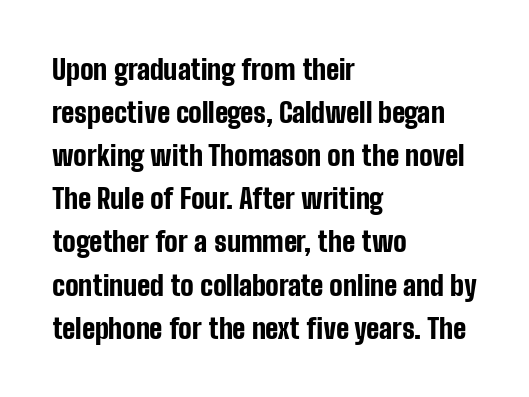
{"serif": "no", "italic": "no", "bold": "yes", "weight": "bold", "width": "condensed", "stroke_contrast": "low", "x_height": "medium", "monospaced": "no", "underline": "no", "align": "left", "line_spacing": "normal", "line_spacing_ratio": 1.54, "letter_spacing": "normal", "letter_spacing_em": 0.0, "glyph_px": 28}
